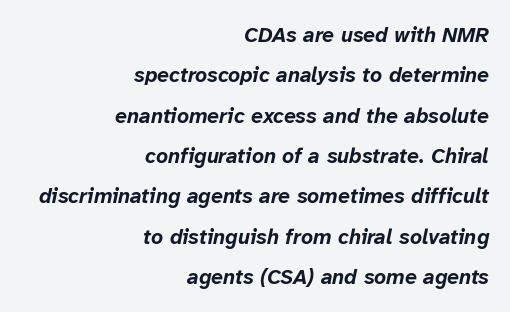
Is the block centered? No — it sits flush against the right margin. On the weight axis this lands at bold, roughly 700. Standard letterfit; no display-style spreading of the glyphs. Check the space under the baseline: it is left empty. The passage shown stacks its lines with a broad gap. If you drew a line through each stem, it would be angled.
